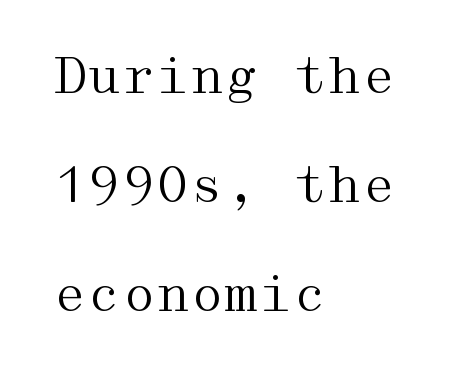
Q: Is the text bold? A: No.
Q: Is the text italic (slanted)? A: No, it is upright.
Q: Is the typeface a serif or a sans-serif typeface? A: Serif.
Q: Is the text underlined? A: No.
Q: How is the paragraph aligned? A: Left-aligned.
Q: Is the spacing between letters normal or unusually wide? A: Normal.
Q: Is the spacing between lines tight, normal or loose? A: Loose.
Q: Width (condensed, normal, or wide)? A: Wide.
Q: Stroke contrast? A: Medium.
Q: x-height? A: Medium.
